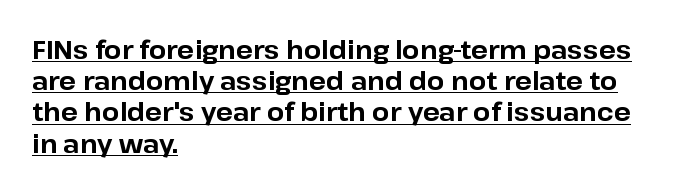
The image shows 25 px bold type, upright; set left-aligned, normal line spacing (1.25x), normal letter spacing, underlined.
